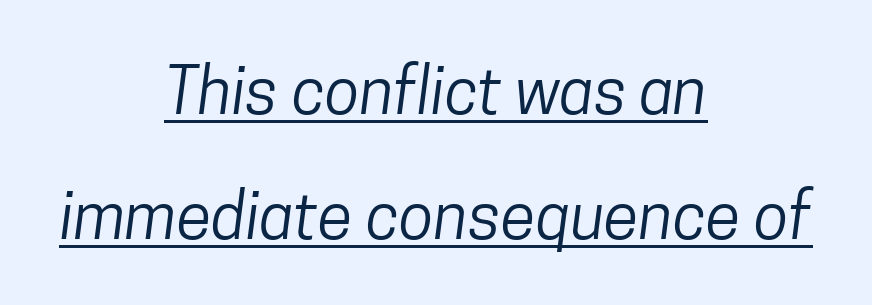
The image shows 64 px regular-weight, condensed sans-serif type; set centered, loose line spacing (1.95x), normal letter spacing, underlined; low stroke contrast and a medium x-height.
